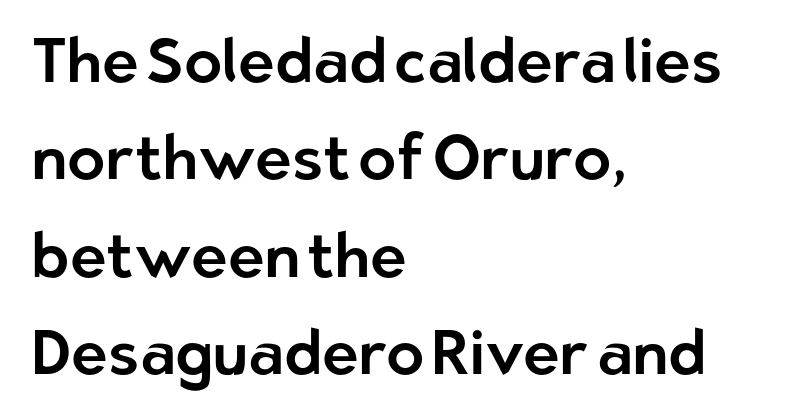
Q: Is the text italic (slanted)? A: No, it is upright.
Q: Is the typeface a serif or a sans-serif typeface? A: Sans-serif.
Q: Is the text underlined? A: No.
Q: How is the paragraph aligned? A: Left-aligned.
Q: Is the spacing between letters normal or unusually wide? A: Normal.
Q: Is the spacing between lines tight, normal or loose? A: Normal.
Q: Width (condensed, normal, or wide)? A: Normal.
Q: Stroke contrast? A: Low.
Q: x-height? A: Medium.
Q: Monospaced? A: No.
